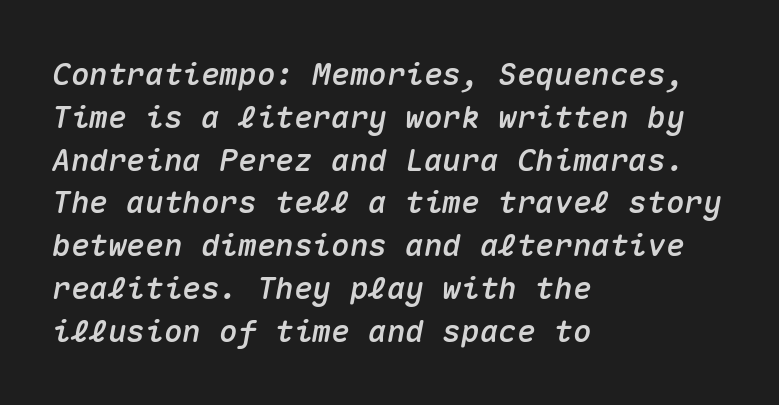
{"italic": "yes", "lean": "right", "slant_degrees": 10, "width": "normal", "stroke_contrast": "medium", "x_height": "medium", "monospaced": "yes", "underline": "no", "align": "left", "line_spacing": "normal", "line_spacing_ratio": 1.38, "letter_spacing": "normal", "letter_spacing_em": 0.0, "glyph_px": 31}
